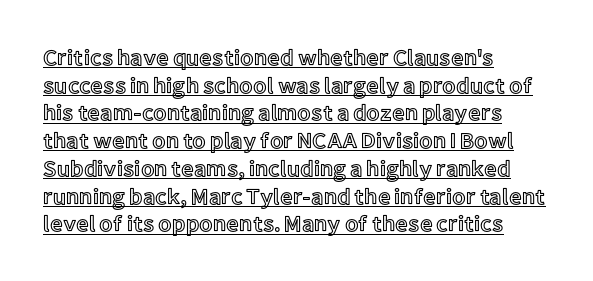
The image shows 22 px text type, upright; set left-aligned, normal line spacing (1.26x), normal letter spacing, underlined.
